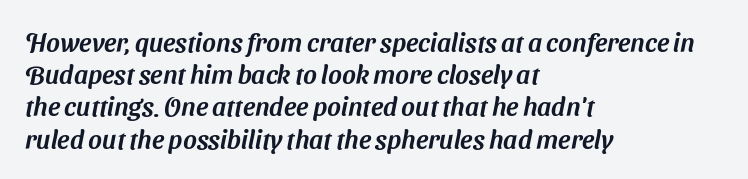
{"underline": "no", "align": "left", "line_spacing_ratio": 1.24, "letter_spacing": "normal", "letter_spacing_em": 0.0, "glyph_px": 26}
